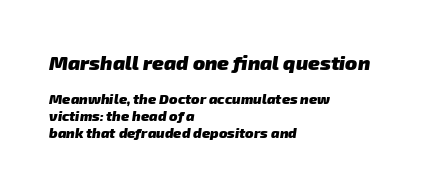
{"bold": "yes", "underline": "no", "align": "left", "line_spacing_ratio": 1.21, "letter_spacing": "normal", "letter_spacing_em": 0.0, "larger_block": "first", "size_ratio": 1.43, "glyph_px": 20}
